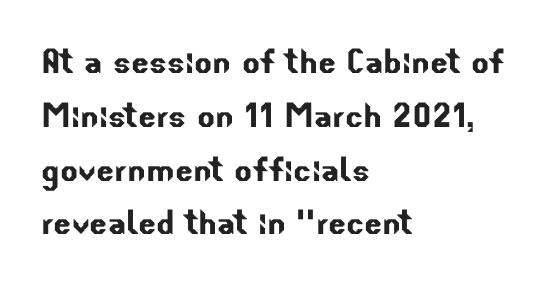
{"serif": "no", "width": "normal", "stroke_contrast": "low", "x_height": "small", "monospaced": "no", "underline": "no", "align": "left", "line_spacing": "normal", "line_spacing_ratio": 1.28, "letter_spacing": "normal", "letter_spacing_em": 0.0, "glyph_px": 42}
